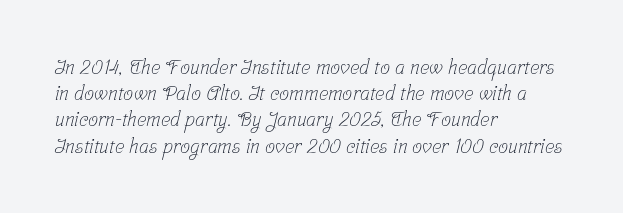
Quick note: interline space is typical. Unmarked baselines from the first word to the last. Stems here are at most as thick as an everyday book face. Observe the ordinary spacing: letters are neighbours, not strangers. This sample is left-justified, so line endings fall wherever the words run out.
